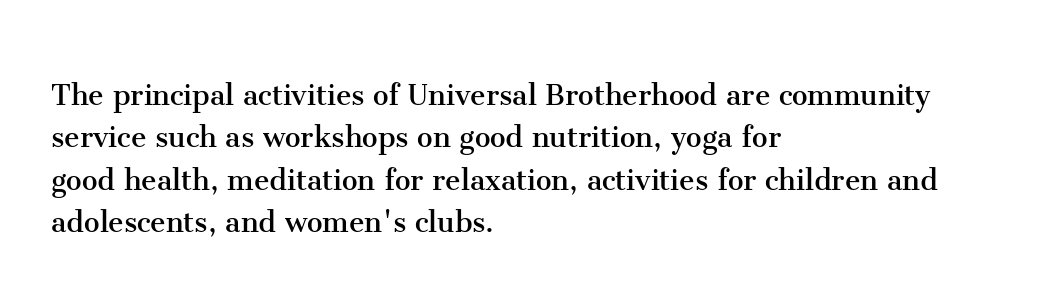
These lines are set flush left with a ragged right edge. The cut favours lightness, reaching ordinary text weight at its darkest. Posture: upright roman. Glyph-to-glyph distance matches everyday printed text. A typesetter would call this proportional, since set widths differ per character. Rule under the text: the space is simply empty.
